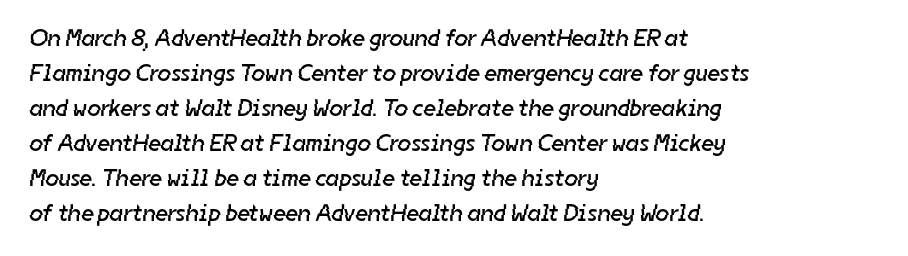
The image shows 24 px text type; set left-aligned, normal line spacing (1.46x), normal letter spacing, not underlined.
